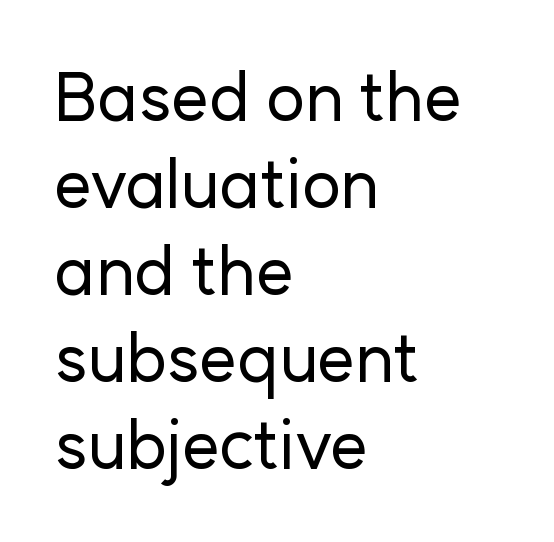
The image shows 67 px sans-serif type, upright; set left-aligned, normal line spacing (1.3x), normal letter spacing, not underlined; low stroke contrast and a medium x-height.
